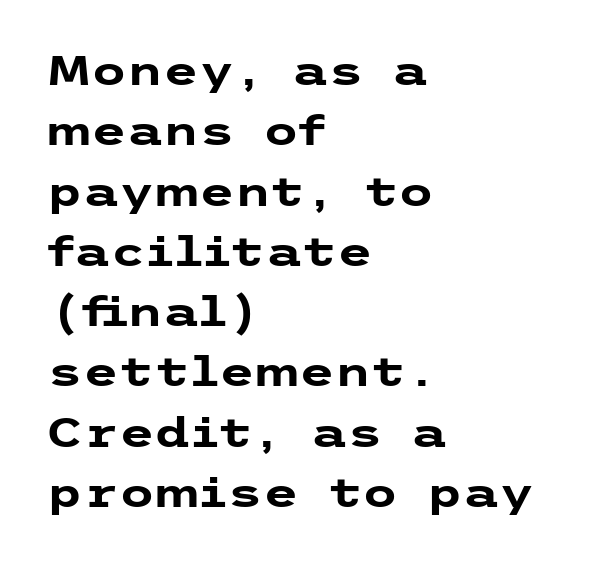
Q: Is the text bold? A: Yes.
Q: Is the text italic (slanted)? A: No, it is upright.
Q: Is the typeface a serif or a sans-serif typeface? A: Sans-serif.
Q: Is the text underlined? A: No.
Q: How is the paragraph aligned? A: Left-aligned.
Q: Is the spacing between letters normal or unusually wide? A: Normal.
Q: Is the spacing between lines tight, normal or loose? A: Normal.
Q: Width (condensed, normal, or wide)? A: Wide.
Q: Stroke contrast? A: Low.
Q: x-height? A: Medium.
